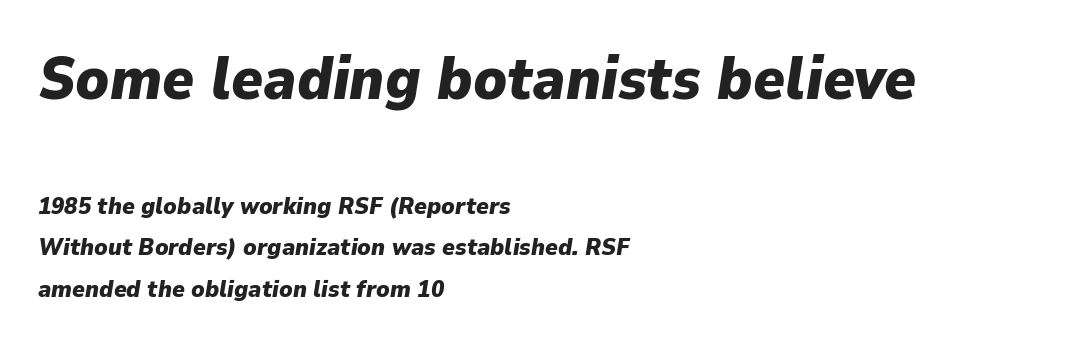
Q: Is the text bold? A: Yes.
Q: Is the text italic (slanted)? A: Yes, it leans right by about 9 degrees.
Q: Is the text underlined? A: No.
Q: How is the paragraph aligned? A: Left-aligned.
Q: Is the spacing between letters normal or unusually wide? A: Normal.
Q: Which block of text is set in a larger size, the first (top) or the second (bottom)? A: The first (top) one.
Q: Width (condensed, normal, or wide)? A: Normal.
Q: Stroke contrast? A: Low.
Q: x-height? A: Medium.
Q: Monospaced? A: No.
